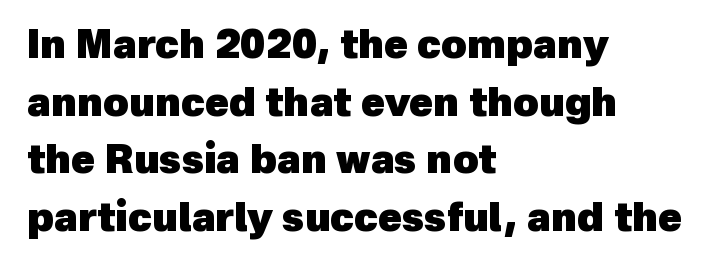
The face used here has the dense, thick strokes of a bold. Letters rest on an invisible, unmarked baseline. The designer went with a sans here, leaving each stem footless. The rows are spaced the way most documents space them. Nothing unusual about the tracking: characters are spaced as the font intends.
